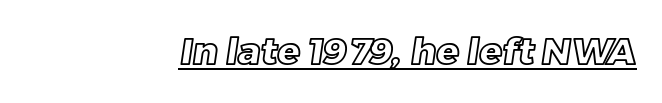
{"width": "normal", "x_height": "large", "monospaced": "no", "underline": "yes", "letter_spacing": "normal", "letter_spacing_em": 0.0, "glyph_px": 37}
